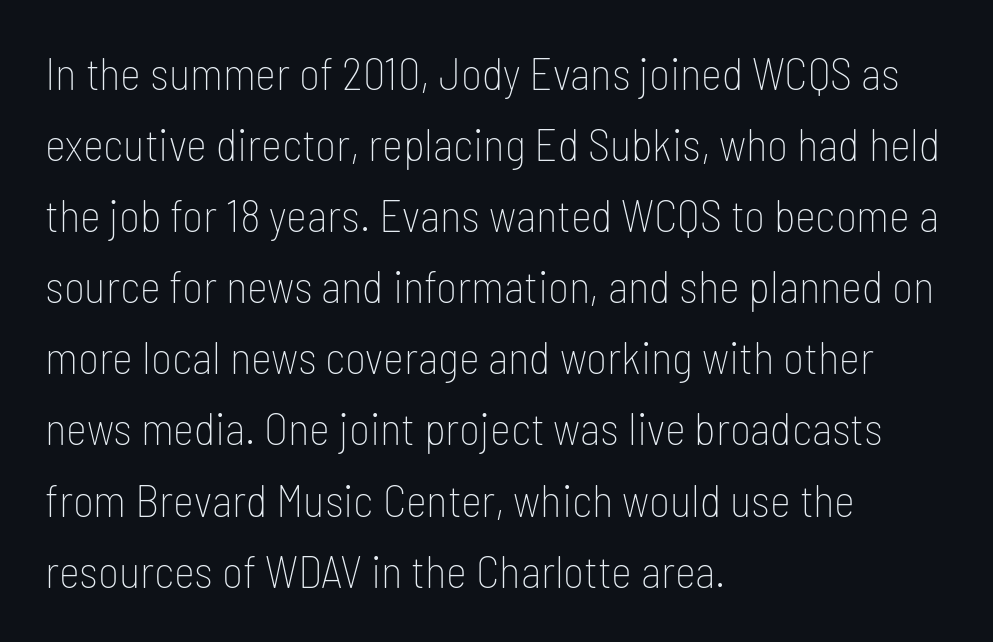
{"serif": "no", "italic": "no", "bold": "no", "weight": "thin", "width": "condensed", "stroke_contrast": "low", "x_height": "medium", "monospaced": "no", "underline": "no", "align": "left", "line_spacing": "normal", "line_spacing_ratio": 1.58, "letter_spacing": "normal", "letter_spacing_em": 0.0, "glyph_px": 45}
